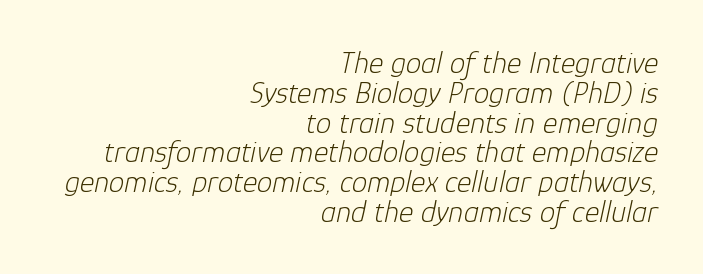
{"italic": "yes", "lean": "right", "slant_degrees": 12, "bold": "no", "weight": "light", "width": "normal", "stroke_contrast": "low", "x_height": "medium", "monospaced": "no", "underline": "no", "align": "right", "line_spacing": "tight", "line_spacing_ratio": 0.96, "letter_spacing": "normal", "letter_spacing_em": 0.0, "glyph_px": 31}
